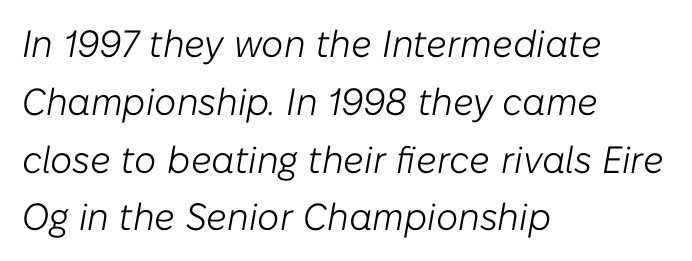
{"italic": "yes", "lean": "right", "slant_degrees": 10, "bold": "no", "weight": "light", "width": "normal", "stroke_contrast": "low", "x_height": "medium", "monospaced": "no", "underline": "no", "align": "left", "line_spacing": "normal", "line_spacing_ratio": 1.52, "letter_spacing": "normal", "letter_spacing_em": 0.0, "glyph_px": 38}
